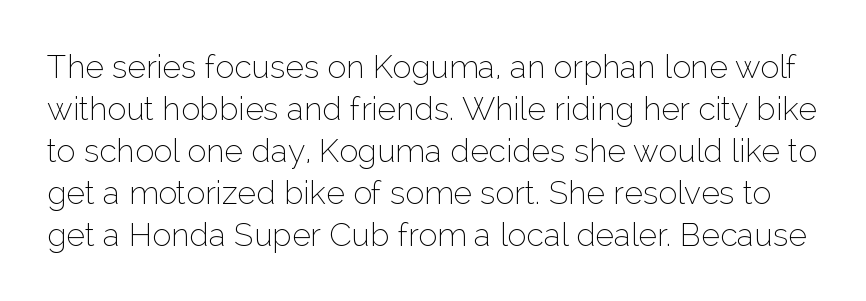
{"serif": "no", "italic": "no", "bold": "no", "weight": "thin", "width": "normal", "stroke_contrast": "low", "x_height": "medium", "monospaced": "no", "underline": "no", "line_spacing": "normal", "line_spacing_ratio": 1.31, "letter_spacing": "normal", "letter_spacing_em": 0.0, "glyph_px": 32}
